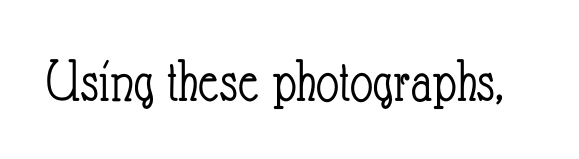
{"italic": "no", "bold": "no", "weight": "light", "width": "condensed", "stroke_contrast": "low", "x_height": "small", "monospaced": "no", "underline": "no", "letter_spacing": "normal", "letter_spacing_em": 0.0, "glyph_px": 63}
